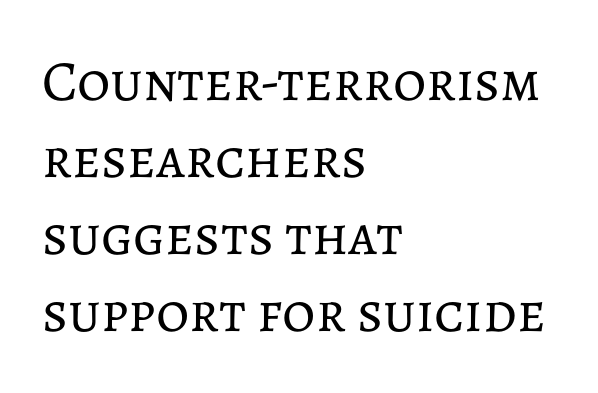
The image shows 57 px regular-weight type, upright; set left-aligned, normal line spacing (1.35x), normal letter spacing, not underlined; low stroke contrast and a medium x-height.
